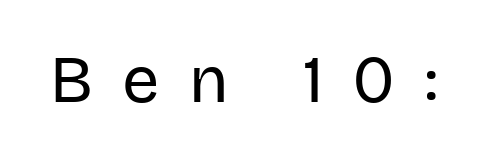
Q: Is the text bold? A: No.
Q: Is the text italic (slanted)? A: No, it is upright.
Q: Is the typeface a serif or a sans-serif typeface? A: Sans-serif.
Q: Is the text underlined? A: No.
Q: Is the spacing between letters normal or unusually wide? A: Unusually wide.
Q: Width (condensed, normal, or wide)? A: Normal.
Q: Stroke contrast? A: Low.
Q: x-height? A: Large.
Q: Monospaced? A: No.
